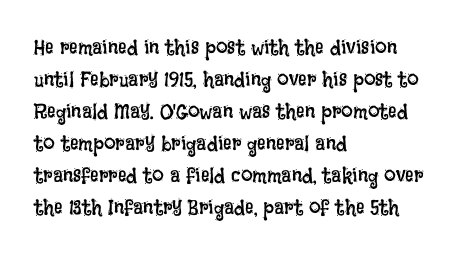
{"italic": "no", "bold": "no", "underline": "no", "align": "left", "line_spacing": "normal", "line_spacing_ratio": 1.52, "letter_spacing": "normal", "letter_spacing_em": 0.0, "glyph_px": 21}
